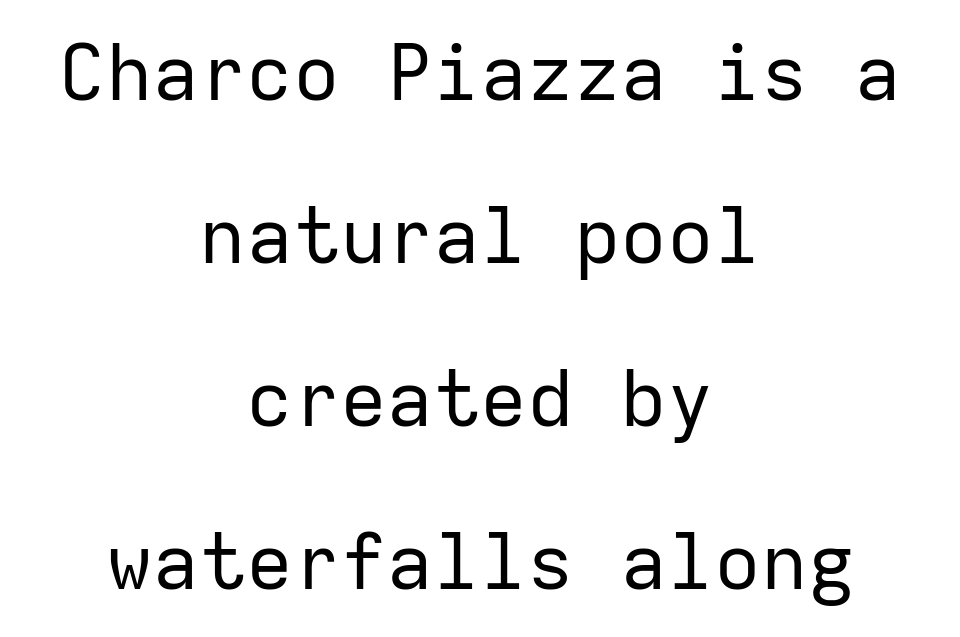
{"serif": "no", "italic": "no", "bold": "no", "weight": "regular", "width": "normal", "stroke_contrast": "low", "x_height": "medium", "monospaced": "yes", "underline": "no", "align": "center", "line_spacing": "loose", "line_spacing_ratio": 2.09, "letter_spacing": "normal", "letter_spacing_em": 0.0, "glyph_px": 78}
